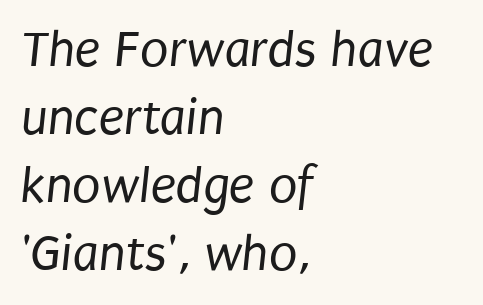
The image shows 52 px regular-weight, condensed sans-serif type; set left-aligned, normal line spacing (1.31x), normal letter spacing, not underlined; low stroke contrast and a large x-height.
